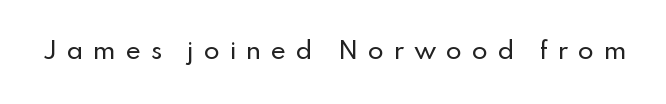
Plain, unruled lines of type. The tracking jumps out immediately: characters are airy and widely separated. The lettering stays uniformly vertical, giving the passage a roman look.
